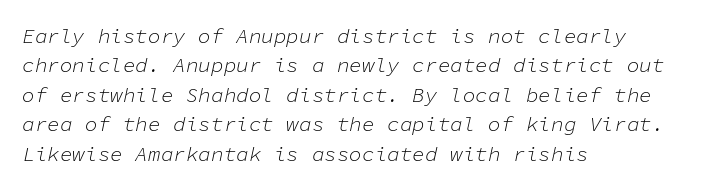
Caption: standard tracking, unaltered. Notice how the passage keeps a crisp vertical edge on the left only. Underlining? Definitely not there. Quick note: italic. Stems here are at most as thick as an everyday book face.
